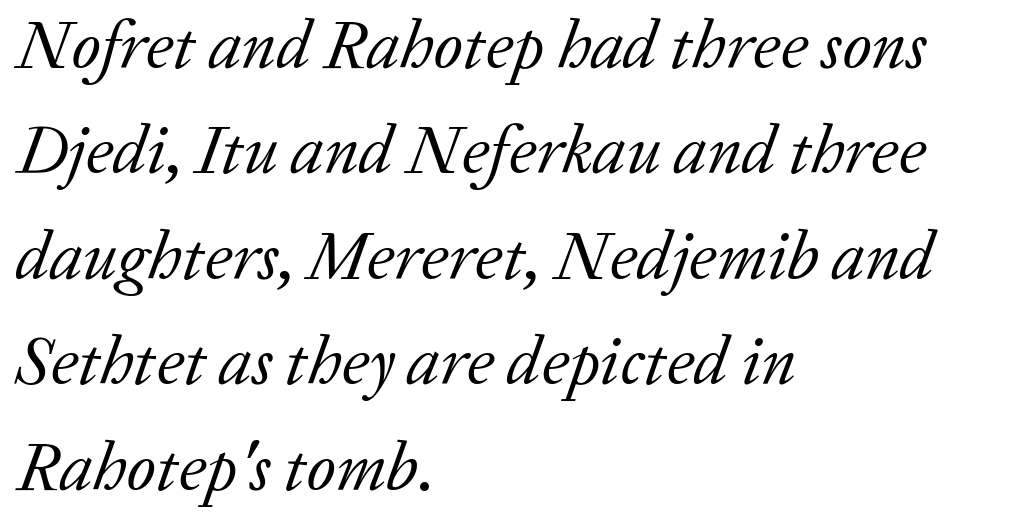
Q: Is the text bold? A: No.
Q: Is the text italic (slanted)? A: Yes, it leans right by about 20 degrees.
Q: Is the typeface a serif or a sans-serif typeface? A: Serif.
Q: Is the text underlined? A: No.
Q: How is the paragraph aligned? A: Left-aligned.
Q: Is the spacing between letters normal or unusually wide? A: Normal.
Q: Is the spacing between lines tight, normal or loose? A: Normal.
Q: Width (condensed, normal, or wide)? A: Normal.
Q: Stroke contrast? A: Low.
Q: x-height? A: Medium.
Q: Monospaced? A: No.
